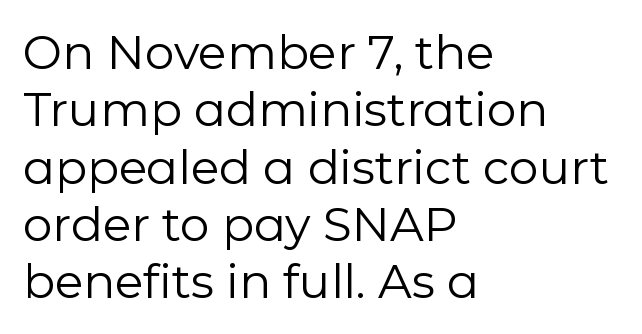
Q: Is the text bold? A: No.
Q: Is the text italic (slanted)? A: No, it is upright.
Q: Is the typeface a serif or a sans-serif typeface? A: Sans-serif.
Q: Is the text underlined? A: No.
Q: How is the paragraph aligned? A: Left-aligned.
Q: Is the spacing between letters normal or unusually wide? A: Normal.
Q: Width (condensed, normal, or wide)? A: Normal.
Q: Stroke contrast? A: Low.
Q: x-height? A: Medium.
Q: Monospaced? A: No.
